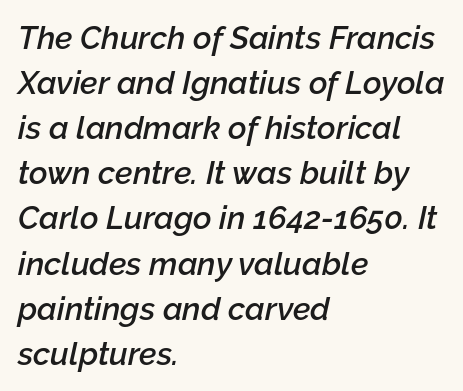
Q: Is the text bold? A: Semi-bold.
Q: Is the text italic (slanted)? A: Yes, it leans right by about 12 degrees.
Q: Is the text underlined? A: No.
Q: How is the paragraph aligned? A: Left-aligned.
Q: Is the spacing between letters normal or unusually wide? A: Normal.
Q: Is the spacing between lines tight, normal or loose? A: Normal.
Q: Width (condensed, normal, or wide)? A: Normal.
Q: Stroke contrast? A: Low.
Q: x-height? A: Medium.
Q: Monospaced? A: No.
